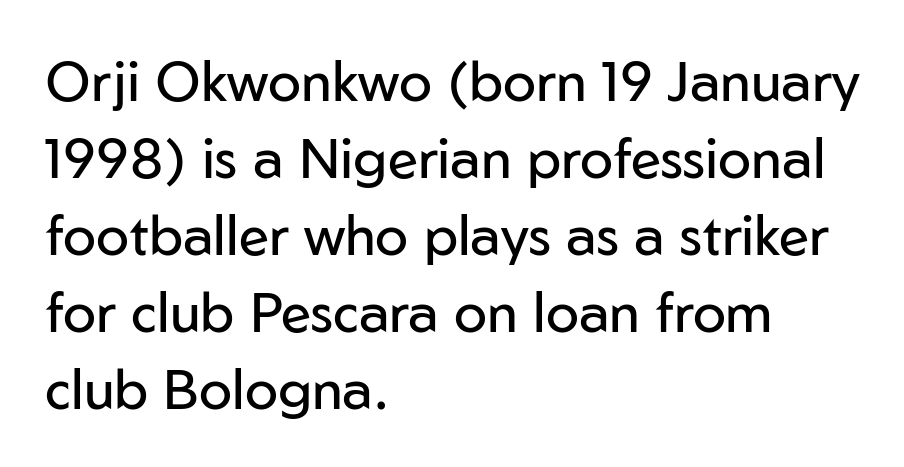
Has an underline been added? It has not. Do the characters align in a grid? No, the font is proportional. The font sits on the lighter half of the weight spectrum, regular included. Line starts are locked; line ends wander. The glyphs in this specimen are sans serif. Students, observe: this is what conventionally led text looks like.
